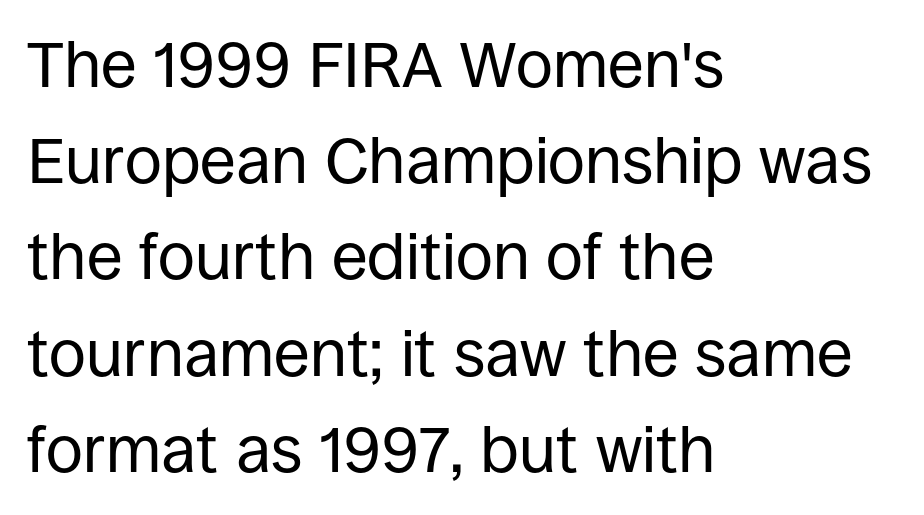
Q: Is the text bold? A: No.
Q: Is the text italic (slanted)? A: No, it is upright.
Q: Is the typeface a serif or a sans-serif typeface? A: Sans-serif.
Q: Is the text underlined? A: No.
Q: How is the paragraph aligned? A: Left-aligned.
Q: Is the spacing between letters normal or unusually wide? A: Normal.
Q: Is the spacing between lines tight, normal or loose? A: Normal.
Q: Width (condensed, normal, or wide)? A: Normal.
Q: Stroke contrast? A: Low.
Q: x-height? A: Large.
Q: Monospaced? A: No.
